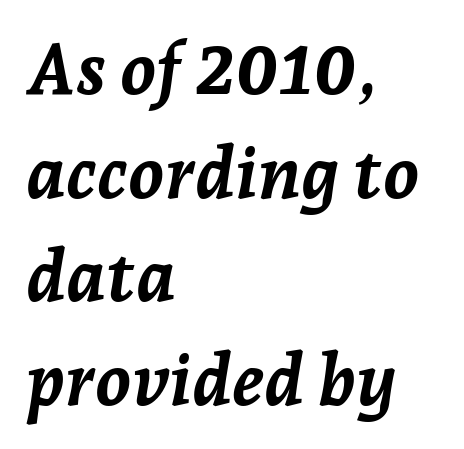
{"italic": "yes", "lean": "right", "slant_degrees": 7, "bold": "yes", "weight": "semibold", "width": "normal", "stroke_contrast": "low", "x_height": "medium", "monospaced": "no", "underline": "no", "align": "left", "line_spacing": "normal", "line_spacing_ratio": 1.44, "letter_spacing": "normal", "letter_spacing_em": 0.0, "glyph_px": 72}
